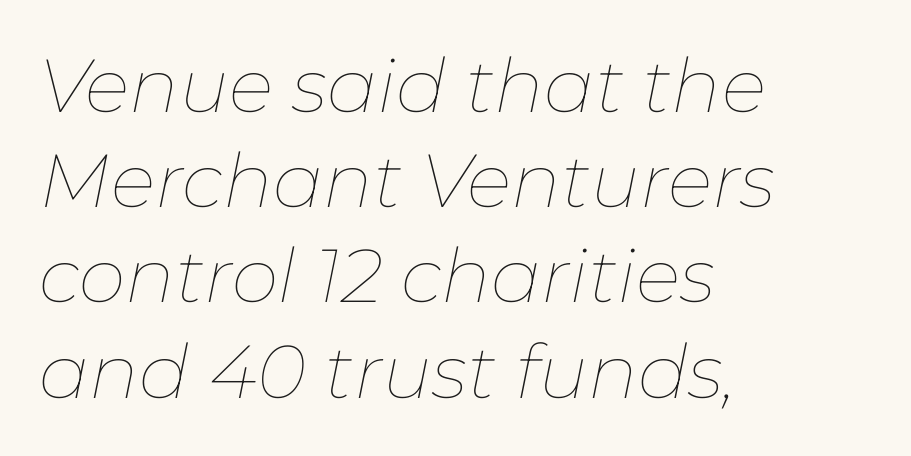
Q: Is the text bold? A: No.
Q: Is the text italic (slanted)? A: Yes, it leans right by about 11 degrees.
Q: Is the text underlined? A: No.
Q: How is the paragraph aligned? A: Left-aligned.
Q: Is the spacing between letters normal or unusually wide? A: Normal.
Q: Is the spacing between lines tight, normal or loose? A: Normal.
Q: Width (condensed, normal, or wide)? A: Normal.
Q: Stroke contrast? A: Low.
Q: x-height? A: Medium.
Q: Monospaced? A: No.
